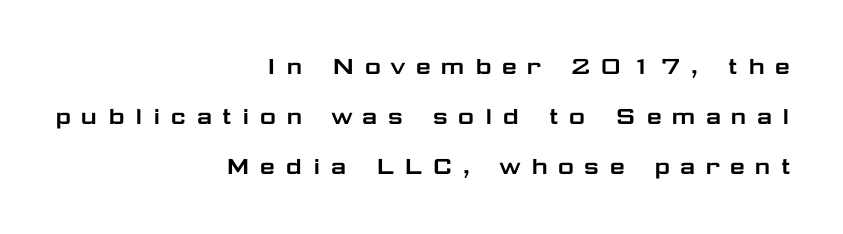
Q: Is the text italic (slanted)? A: No, it is upright.
Q: Is the typeface a serif or a sans-serif typeface? A: Sans-serif.
Q: Is the text underlined? A: No.
Q: How is the paragraph aligned? A: Right-aligned.
Q: Is the spacing between letters normal or unusually wide? A: Unusually wide.
Q: Width (condensed, normal, or wide)? A: Wide.
Q: Stroke contrast? A: Low.
Q: x-height? A: Medium.
Q: Monospaced? A: No.
